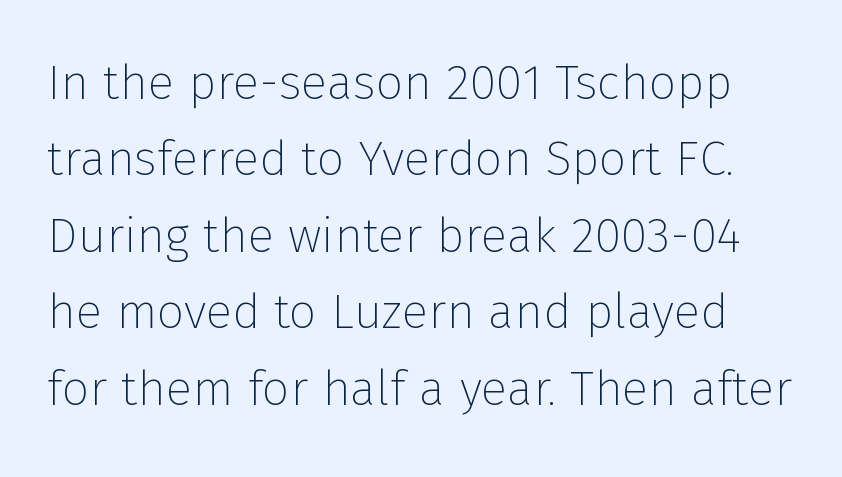
Compared with typical paragraphs, the rows here are spaced about the same. The passage shown is typed in a proportional face where columns would drift. If you drew a line through each stem, it would be perfectly vertical. Note: no serifs on the glyphs.
